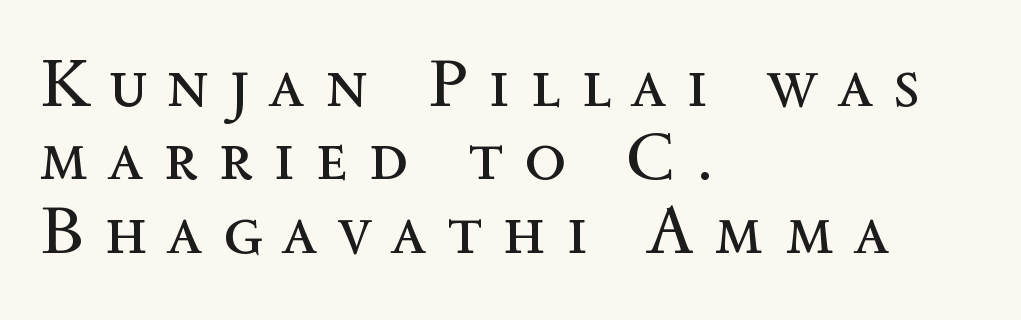
Q: Is the text bold? A: No.
Q: Is the text italic (slanted)? A: No, it is upright.
Q: Is the text underlined? A: No.
Q: How is the paragraph aligned? A: Left-aligned.
Q: Is the spacing between letters normal or unusually wide? A: Unusually wide.
Q: Is the spacing between lines tight, normal or loose? A: Tight.
Q: Width (condensed, normal, or wide)? A: Normal.
Q: x-height? A: Medium.
Q: Monospaced? A: No.
